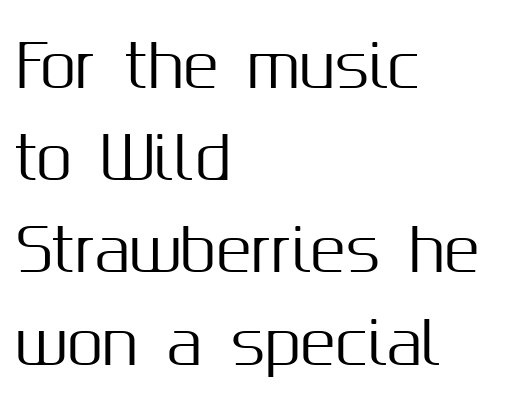
Q: Is the text italic (slanted)? A: No, it is upright.
Q: Is the typeface a serif or a sans-serif typeface? A: Sans-serif.
Q: Is the text underlined? A: No.
Q: How is the paragraph aligned? A: Left-aligned.
Q: Is the spacing between letters normal or unusually wide? A: Normal.
Q: Is the spacing between lines tight, normal or loose? A: Normal.
Q: Width (condensed, normal, or wide)? A: Normal.
Q: Stroke contrast? A: Medium.
Q: x-height? A: Medium.
Q: Monospaced? A: No.
